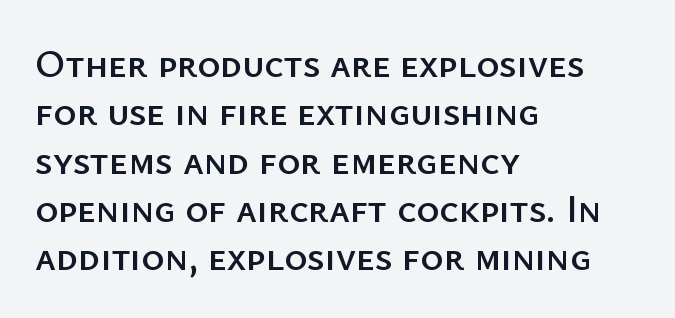
The image shows 39 px sans-serif type, upright; set left-aligned, line spacing 1.24x, normal letter spacing, not underlined; low stroke contrast and a medium x-height.
